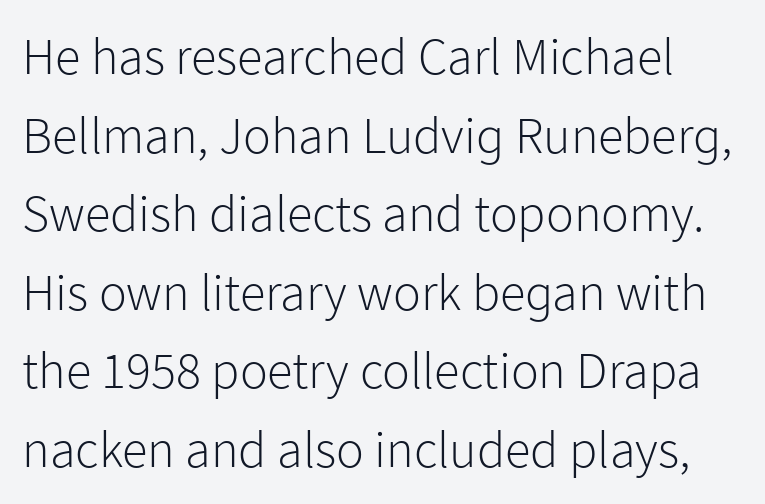
{"serif": "no", "italic": "no", "bold": "no", "weight": "light", "width": "normal", "stroke_contrast": "low", "x_height": "medium", "monospaced": "no", "underline": "no", "line_spacing": "normal", "line_spacing_ratio": 1.51, "letter_spacing": "normal", "letter_spacing_em": 0.0, "glyph_px": 52}
